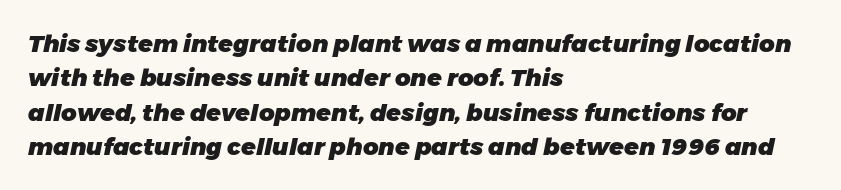
{"italic": "yes", "lean": "right", "slant_degrees": 11, "bold": "yes", "underline": "no", "align": "left", "line_spacing": "normal", "line_spacing_ratio": 1.43, "letter_spacing": "normal", "letter_spacing_em": 0.0, "glyph_px": 24}
